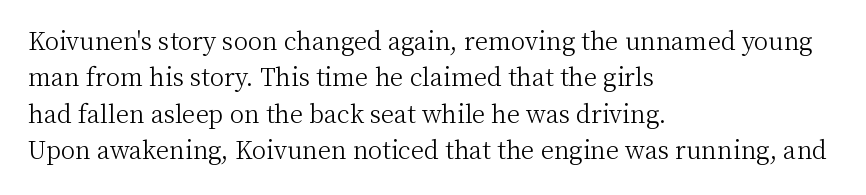
Q: Is the text bold? A: No.
Q: Is the text italic (slanted)? A: No, it is upright.
Q: Is the text underlined? A: No.
Q: How is the paragraph aligned? A: Left-aligned.
Q: Is the spacing between letters normal or unusually wide? A: Normal.
Q: Is the spacing between lines tight, normal or loose? A: Normal.
